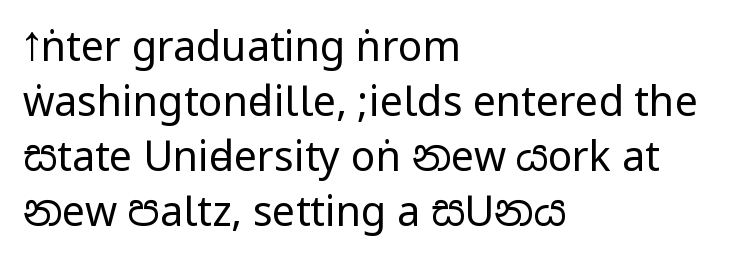
Q: Is the text bold? A: No.
Q: Is the text italic (slanted)? A: No, it is upright.
Q: Is the typeface a serif or a sans-serif typeface? A: Sans-serif.
Q: Is the text underlined? A: No.
Q: How is the paragraph aligned? A: Left-aligned.
Q: Is the spacing between letters normal or unusually wide? A: Normal.
Q: Is the spacing between lines tight, normal or loose? A: Normal.
Q: Width (condensed, normal, or wide)? A: Condensed.
Q: Stroke contrast? A: Low.
